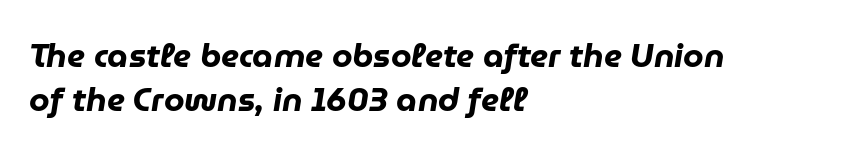
The rendering applies a slant to the glyphs. Does the copy run flush right? No — it runs flush left. Note the varied advance widths — an 'i' is clearly narrower than an 'm'. Honestly, there is no underline to notice here at all. Honestly, the row spacing looks completely unremarkable.
